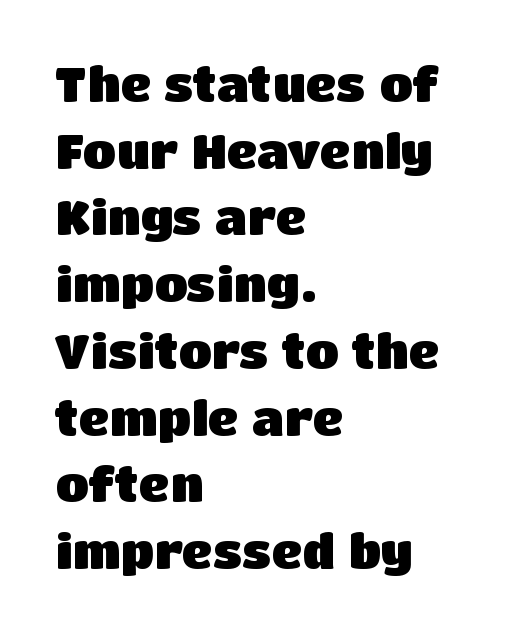
Look at the stroke-to-counter ratio: heavy, a bold. The horizontal fit of the characters is conventional and even. Caption: multi-line text, flush left, ragged right. The passage shown is typeset with a sans-serif family. Line spacing here is normal. You could not count columns in this text — the font is proportionally spaced.
